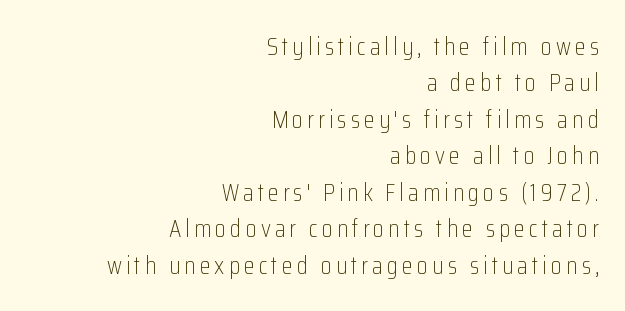
{"italic": "no", "bold": "no", "underline": "no", "align": "right", "line_spacing": "normal", "line_spacing_ratio": 1.46, "glyph_px": 25}
